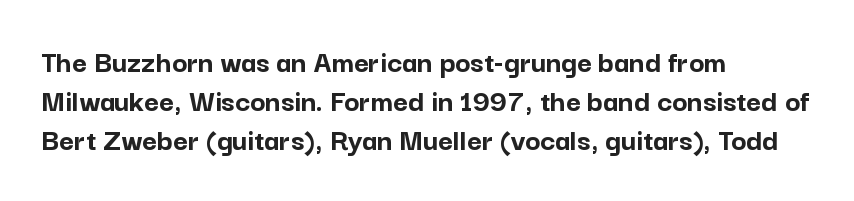
Q: Is the text bold? A: Yes.
Q: Is the text italic (slanted)? A: No, it is upright.
Q: Is the typeface a serif or a sans-serif typeface? A: Sans-serif.
Q: Is the text underlined? A: No.
Q: How is the paragraph aligned? A: Left-aligned.
Q: Is the spacing between letters normal or unusually wide? A: Normal.
Q: Width (condensed, normal, or wide)? A: Normal.
Q: Stroke contrast? A: Low.
Q: x-height? A: Medium.
Q: Monospaced? A: No.
